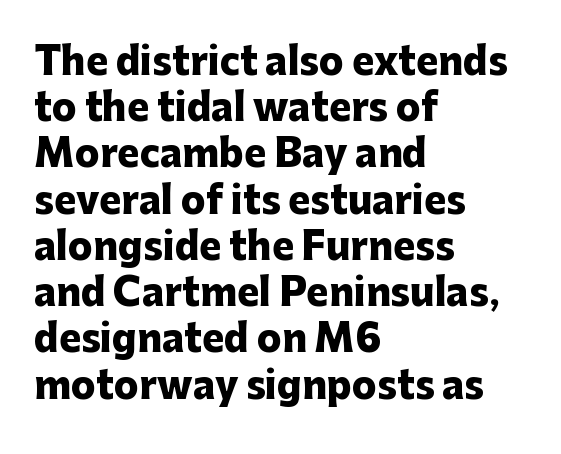
Is there any slant? The stems are plumb. Visually the block forms a straight wall on the left and a jagged coastline on the right. Each letter keeps its own natural width here, so spacing adapts to shape. Thick stems and heavy bowls — unmistakably bold. Unlike a traditional serif, this face leaves its strokes unadorned.
